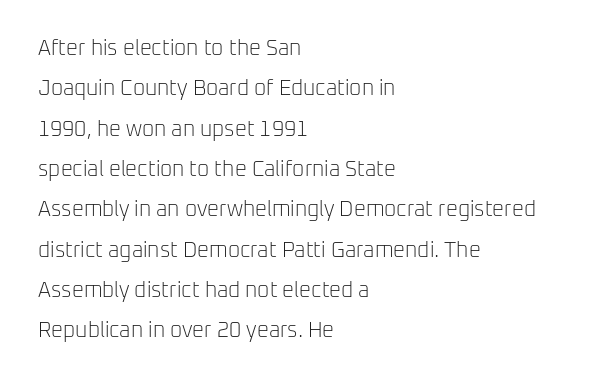
Q: Is the text bold? A: No.
Q: Is the text italic (slanted)? A: No, it is upright.
Q: Is the text underlined? A: No.
Q: How is the paragraph aligned? A: Left-aligned.
Q: Is the spacing between letters normal or unusually wide? A: Normal.
Q: Is the spacing between lines tight, normal or loose? A: Loose.
